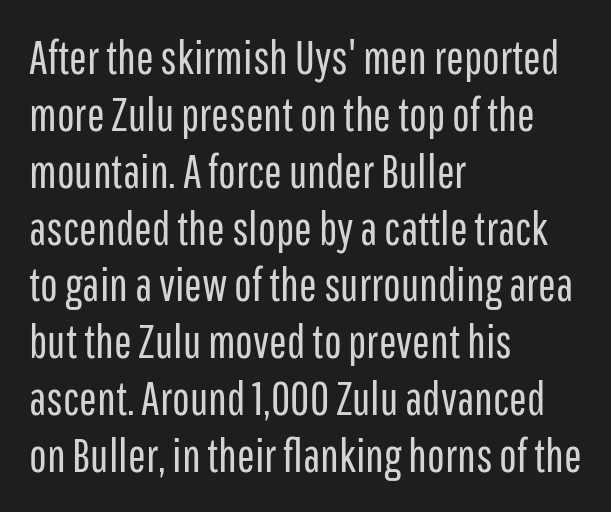
Q: Is the text bold? A: No.
Q: Is the text italic (slanted)? A: No, it is upright.
Q: Is the typeface a serif or a sans-serif typeface? A: Sans-serif.
Q: Is the text underlined? A: No.
Q: How is the paragraph aligned? A: Left-aligned.
Q: Is the spacing between letters normal or unusually wide? A: Normal.
Q: Width (condensed, normal, or wide)? A: Condensed.
Q: Stroke contrast? A: Low.
Q: x-height? A: Medium.
Q: Monospaced? A: No.
